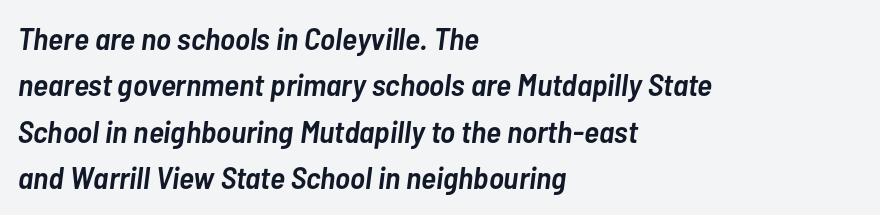
{"italic": "yes", "lean": "right", "slant_degrees": 7, "bold": "semi", "weight": "semibold", "width": "condensed", "stroke_contrast": "low", "x_height": "medium", "monospaced": "no", "underline": "no", "align": "left", "line_spacing": "normal", "line_spacing_ratio": 1.45, "letter_spacing": "normal", "letter_spacing_em": 0.0, "glyph_px": 32}
